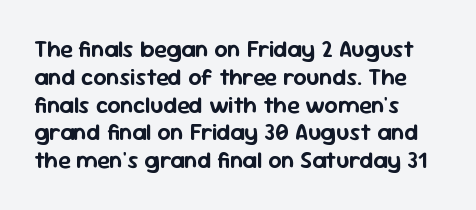
Q: Is the text italic (slanted)? A: No, it is upright.
Q: Is the text underlined? A: No.
Q: How is the paragraph aligned? A: Left-aligned.
Q: Is the spacing between letters normal or unusually wide? A: Normal.
